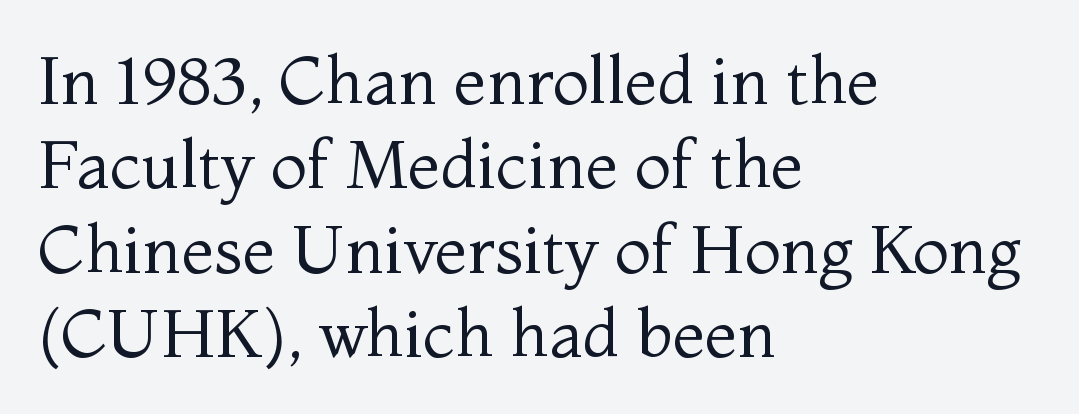
Q: Is the text bold? A: No.
Q: Is the text italic (slanted)? A: No, it is upright.
Q: Is the typeface a serif or a sans-serif typeface? A: Serif.
Q: Is the text underlined? A: No.
Q: How is the paragraph aligned? A: Left-aligned.
Q: Is the spacing between letters normal or unusually wide? A: Normal.
Q: Is the spacing between lines tight, normal or loose? A: Normal.
Q: Width (condensed, normal, or wide)? A: Normal.
Q: Stroke contrast? A: Medium.
Q: x-height? A: Medium.
Q: Monospaced? A: No.
